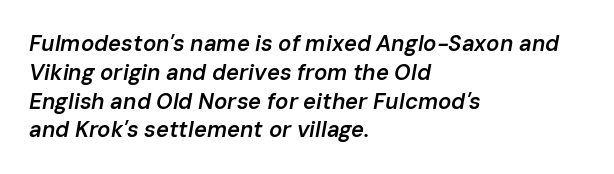
Q: Is the text bold? A: Semi-bold.
Q: Is the text italic (slanted)? A: Yes, it leans right by about 10 degrees.
Q: Is the text underlined? A: No.
Q: How is the paragraph aligned? A: Left-aligned.
Q: Is the spacing between letters normal or unusually wide? A: Normal.
Q: Is the spacing between lines tight, normal or loose? A: Normal.
